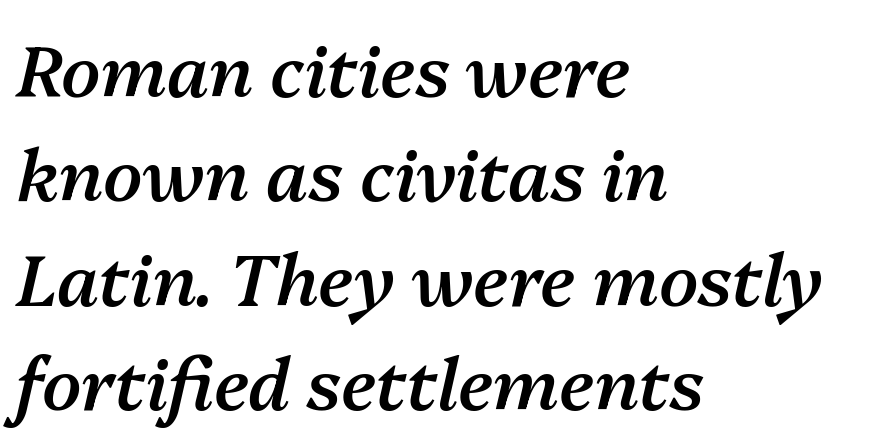
Q: Is the text bold? A: Semi-bold.
Q: Is the text italic (slanted)? A: Yes, it leans right by about 13 degrees.
Q: Is the text underlined? A: No.
Q: How is the paragraph aligned? A: Left-aligned.
Q: Is the spacing between letters normal or unusually wide? A: Normal.
Q: Is the spacing between lines tight, normal or loose? A: Normal.
Q: Width (condensed, normal, or wide)? A: Normal.
Q: Stroke contrast? A: Medium.
Q: x-height? A: Medium.
Q: Monospaced? A: No.
